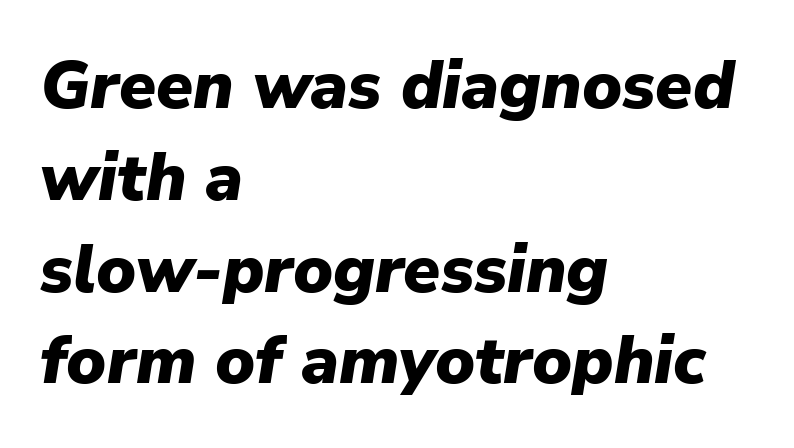
{"italic": "yes", "lean": "right", "slant_degrees": 9, "bold": "yes", "weight": "heavy", "width": "normal", "stroke_contrast": "low", "x_height": "medium", "monospaced": "no", "underline": "no", "align": "left", "line_spacing": "normal", "line_spacing_ratio": 1.37, "letter_spacing": "normal", "letter_spacing_em": 0.0, "glyph_px": 67}
